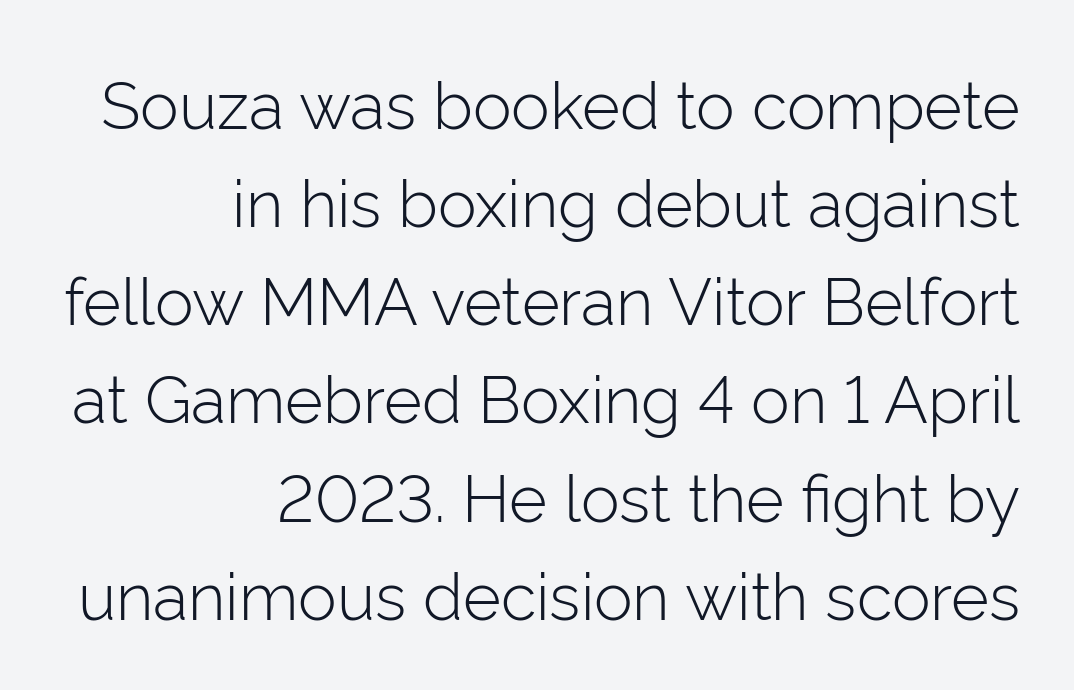
Weight class: somewhere from thin through regular. A typesetter would call this leading conventional body-copy spacing. This rendering uses right alignment, leaving the left contour irregular. Unlike a traditional serif, this face leaves its strokes unadorned. Every character sits straight up, as roman type does. Standard letterfit; no display-style spreading of the glyphs.
